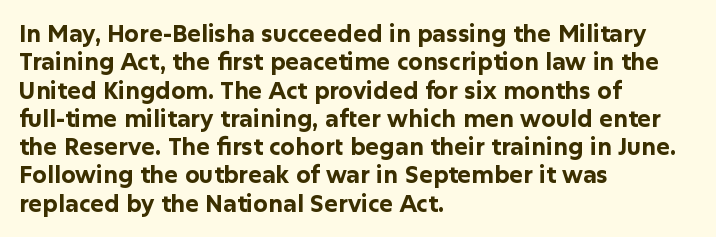
Plain, unruled lines of type. Heft: maximum for text — a bold. The tracking reads as untouched default to a designer's eye. Nope, not italic — everything's standing straight.
